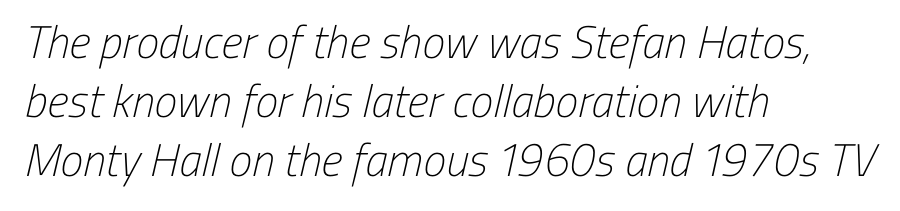
{"serif": "no", "bold": "no", "weight": "light", "width": "condensed", "stroke_contrast": "low", "x_height": "medium", "monospaced": "no", "underline": "no", "align": "left", "line_spacing": "normal", "line_spacing_ratio": 1.28, "letter_spacing": "normal", "letter_spacing_em": 0.0, "glyph_px": 46}
